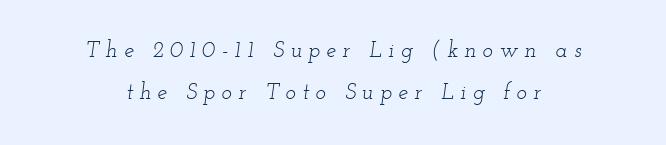
{"italic": "yes", "lean": "right", "slant_degrees": 12, "bold": "no", "underline": "no", "align": "center", "line_spacing": "loose", "line_spacing_ratio": 1.9, "letter_spacing": "wide", "letter_spacing_em": 0.29, "glyph_px": 22}
